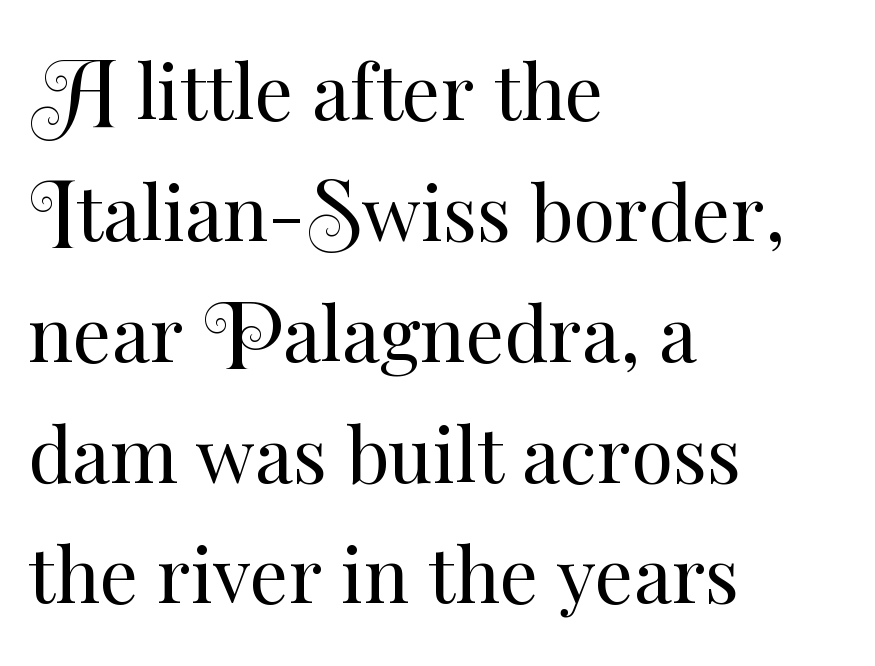
The image shows 76 px regular-weight type, upright; set left-aligned, normal line spacing (1.59x), normal letter spacing, not underlined; medium stroke contrast and a small x-height.
